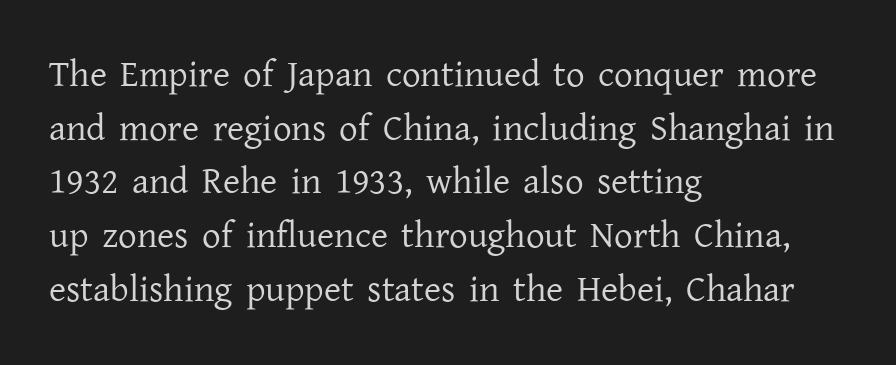
The image shows 37 px regular-weight serif type, upright; set left-aligned, normal line spacing (1.45x), normal letter spacing, not underlined; low stroke contrast and a medium x-height.
